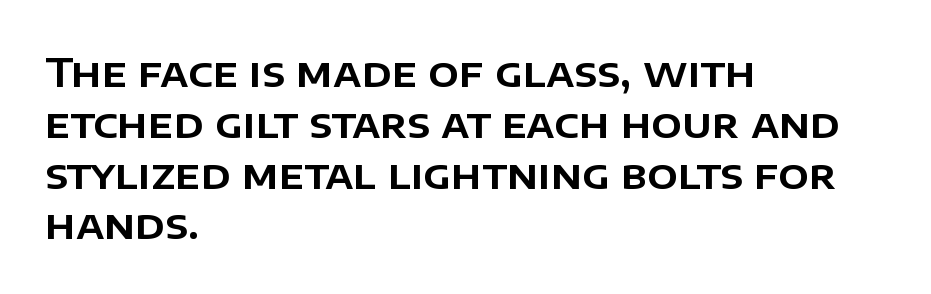
A roman cut, with each character standing at attention. The letters carry no serifs — their stems end cleanly without finishing strokes. The zone under the glyphs is completely vacant. A typesetter would call this proportional, since set widths differ per character. The block of text has a typical density, with ordinary space between rows. You could call the tracking neutral — neither tight nor loose.
